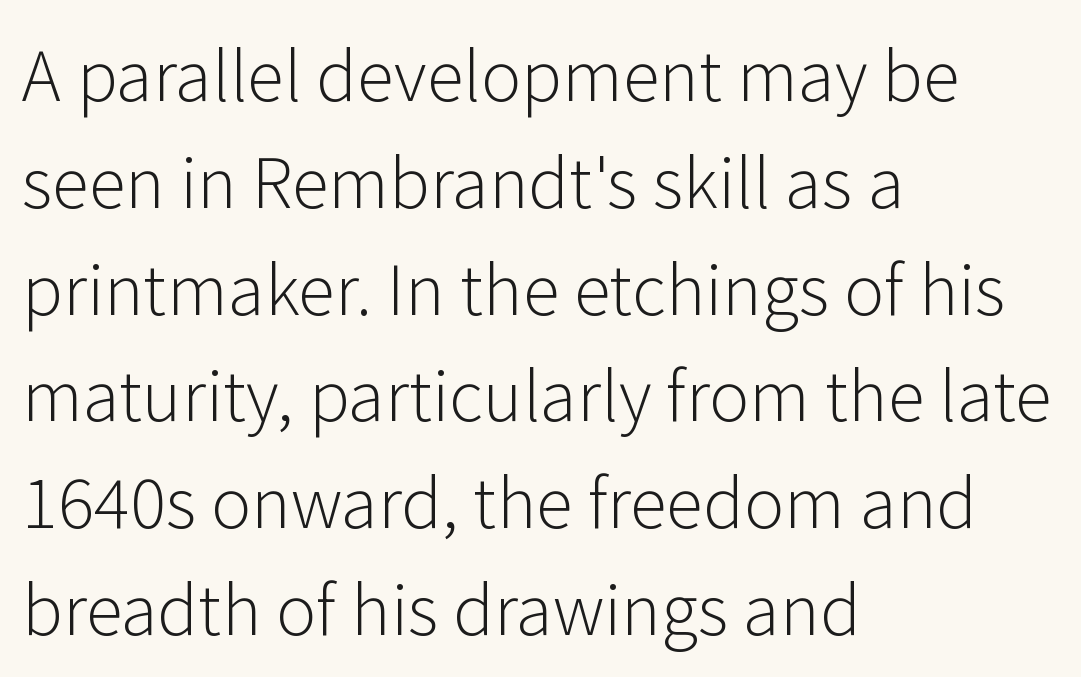
The image shows 68 px light sans-serif type, upright; set left-aligned, normal line spacing (1.57x), normal letter spacing, not underlined; low stroke contrast and a medium x-height.
